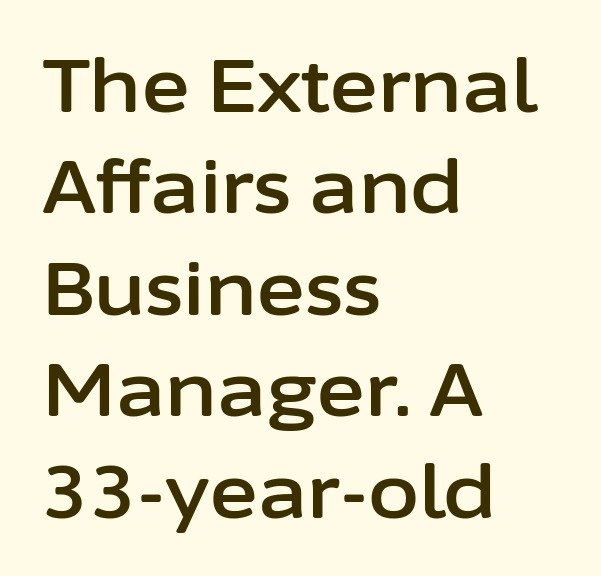
A typesetter would call this proportional, since set widths differ per character. Every stem runs plumb, perpendicular to the baseline. What stands out about the letter spacing? Nothing — it is the standard amount. Lines of text with bare space underneath. In CSS terms this would be text-align: left. I'd call this a sans setting — the letters go barefoot.
